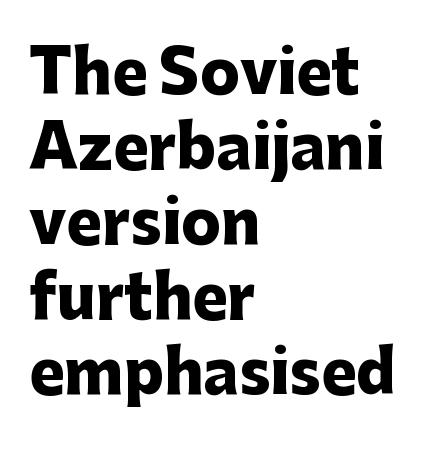
As a designer I'd log this as weight 700, bold. The face used here is rendered with its standard letterfit. These lines were composed using upright roman letters. Type without underlining. The typesetter chose a ragged-right arrangement here.
